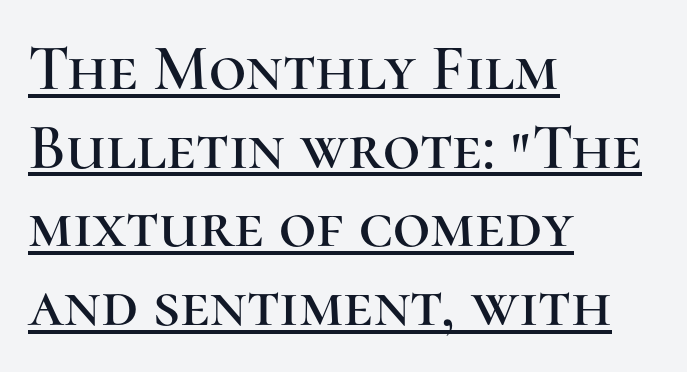
Yep, those are serifs on the letters. The face used here is rendered with its standard letterfit. All the whitespace from short lines collects on the right. The glyphs are accompanied by a horizontal stroke just below them. These lines are rendered in a variable-pitch font. Ordinary non-slanted type is in use.
